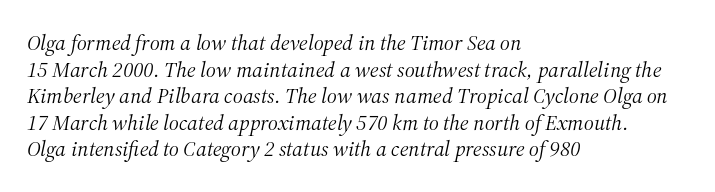
{"italic": "yes", "lean": "right", "slant_degrees": 12, "bold": "no", "underline": "no", "align": "left", "line_spacing_ratio": 1.21, "letter_spacing": "normal", "letter_spacing_em": 0.0, "glyph_px": 22}
